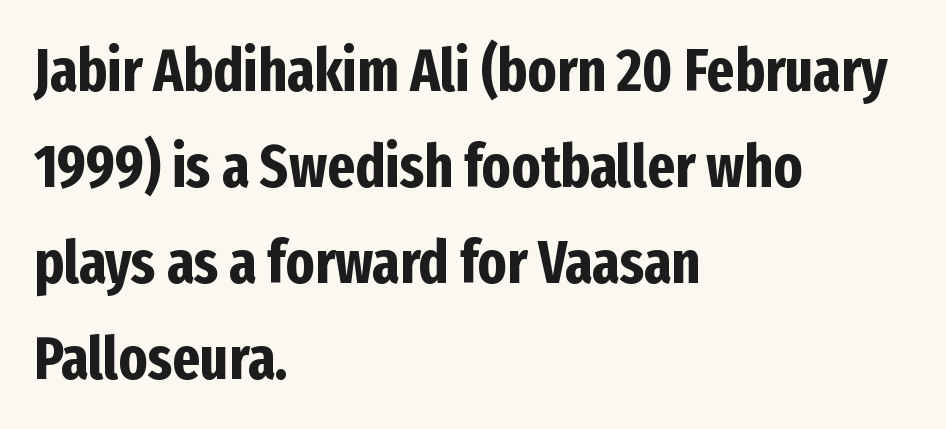
Do the letters lean? They stand straight. The string is rendered with underlining switched off. Here the designer chose a conventional face with non-uniform glyph widths. Observe the ordinary spacing: letters are neighbours, not strangers. Are there feet on the stems? There aren't — it's a sans. All the whitespace from short lines collects on the right.
